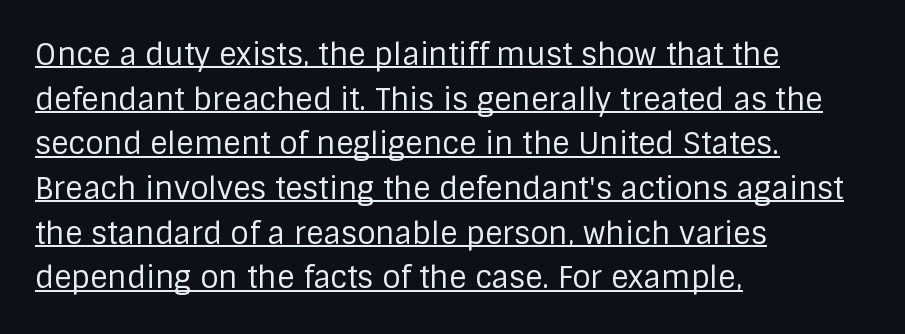
{"serif": "no", "italic": "no", "bold": "no", "weight": "regular", "width": "normal", "stroke_contrast": "low", "x_height": "large", "monospaced": "no", "underline": "yes", "align": "left", "line_spacing": "normal", "line_spacing_ratio": 1.49, "letter_spacing": "normal", "letter_spacing_em": 0.0, "glyph_px": 30}
